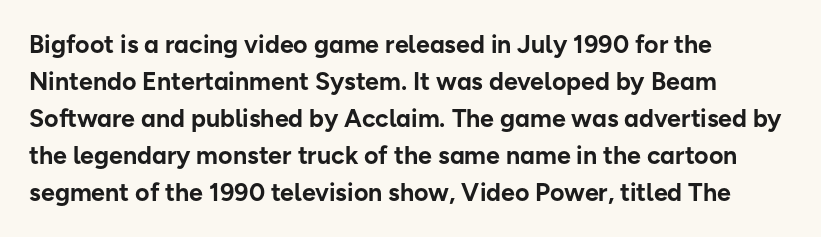
{"italic": "no", "bold": "yes", "underline": "no", "align": "left", "line_spacing": "normal", "line_spacing_ratio": 1.48, "letter_spacing": "normal", "letter_spacing_em": 0.0, "glyph_px": 25}
